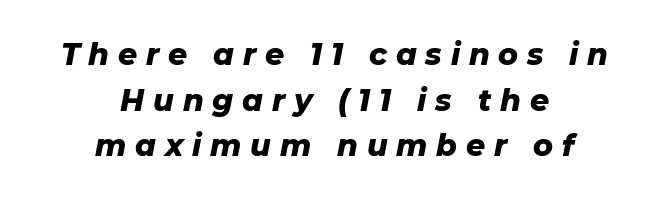
Strong, thick strokes mark this as bold type. Quick note: italic. Lines of text with bare space underneath. These lines are rendered in a variable-pitch font. Rows of type keep a routine distance in the vertical direction. Every row of glyphs is offset so its center matches the block's center.
